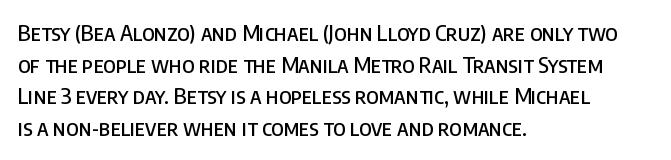
Q: Is the text italic (slanted)? A: No, it is upright.
Q: Is the text underlined? A: No.
Q: How is the paragraph aligned? A: Left-aligned.
Q: Is the spacing between letters normal or unusually wide? A: Normal.
Q: Is the spacing between lines tight, normal or loose? A: Normal.
